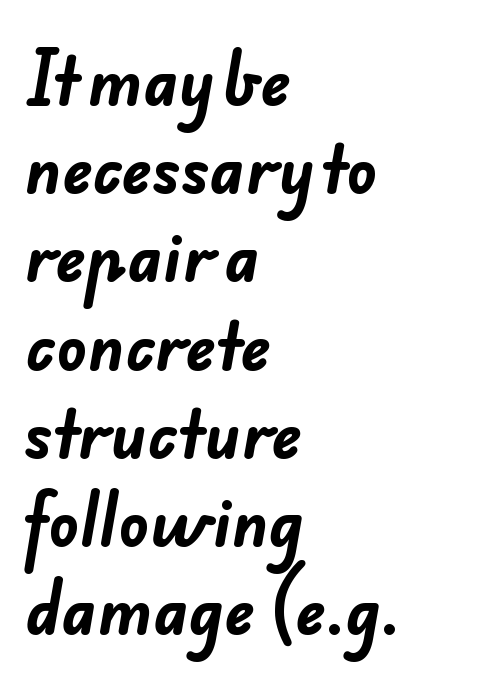
{"serif": "no", "bold": "yes", "weight": "bold", "width": "normal", "stroke_contrast": "low", "x_height": "small", "monospaced": "no", "underline": "no", "align": "left", "line_spacing": "normal", "line_spacing_ratio": 1.4, "letter_spacing": "normal", "letter_spacing_em": 0.0, "glyph_px": 63}
